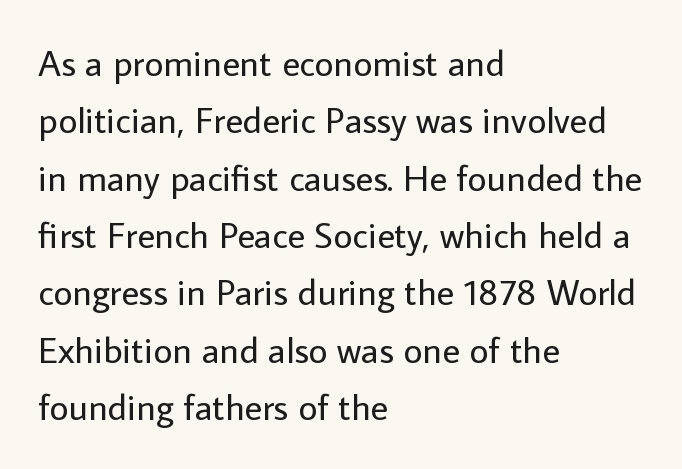
Anything drawn beneath the words? Only blank space. Each word holds together tightly as a unit, with standard inter-letter gaps. The type family on display is of the sans-serif kind. Note the varied advance widths — an 'i' is clearly narrower than an 'm'.
